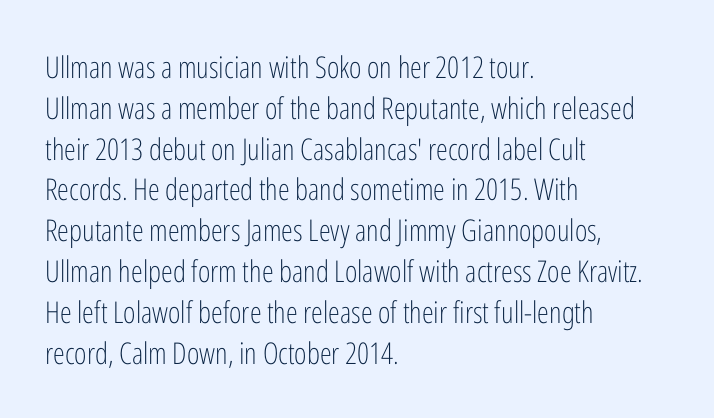
The image shows 30 px light, condensed sans-serif type, upright; set left-aligned, normal line spacing (1.36x), normal letter spacing, not underlined; low stroke contrast and a medium x-height.
